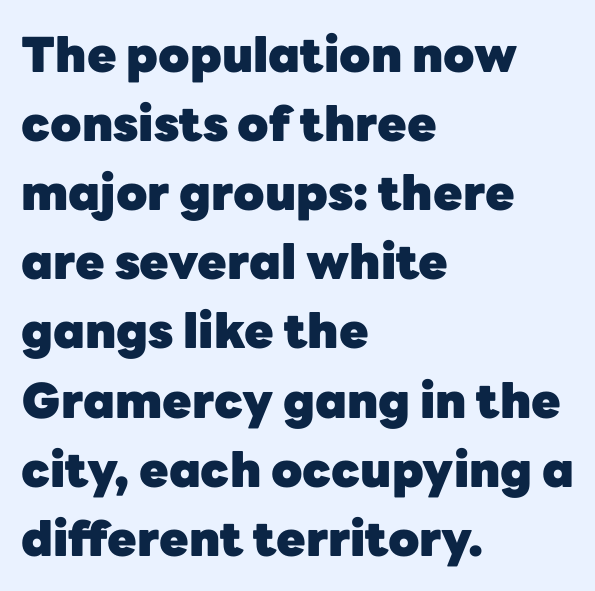
Strong, thick strokes mark this as bold type. Horizontally, the lines are justified to the leading edge only. Note the varied advance widths — an 'i' is clearly narrower than an 'm'. Standard letterfit; no display-style spreading of the glyphs. The line-height multiplier appears to be the usual default.
